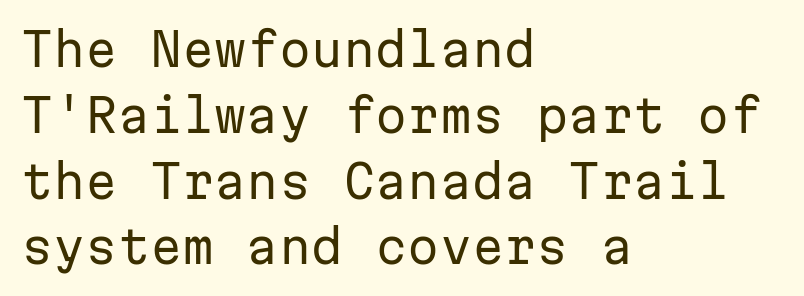
Glyph-to-glyph distance matches everyday printed text. The line-height multiplier appears to be the usual default. No italicization has been applied; the sample stays upright. Rule under the text: the space is simply empty. The font family rendered here belongs to the sans-serif group. Typeset ragged right — the left edge is the straight one.
